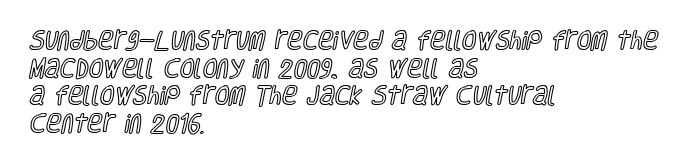
The image shows 21 px text type; set left-aligned, normal line spacing (1.31x), normal letter spacing, not underlined.
